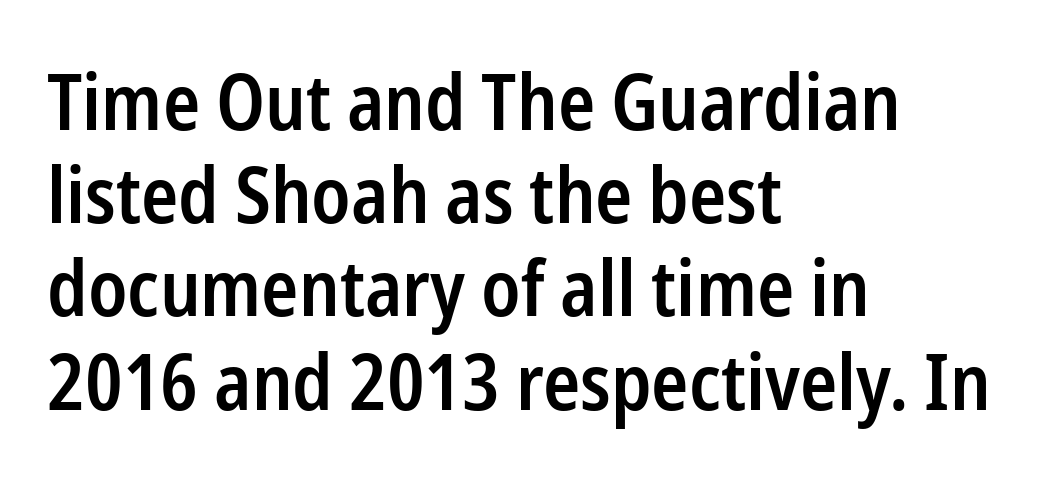
The image shows 77 px semibold, condensed sans-serif type, upright; set left-aligned, line spacing 1.21x, normal letter spacing, not underlined; low stroke contrast and a medium x-height.
